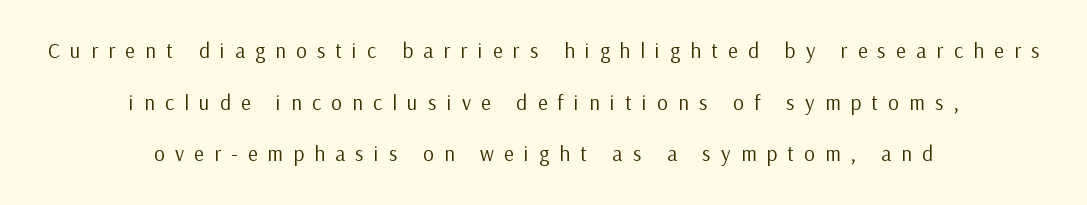
Q: Is the text bold? A: No.
Q: Is the text italic (slanted)? A: No, it is upright.
Q: Is the text underlined? A: No.
Q: How is the paragraph aligned? A: Centered.
Q: Is the spacing between letters normal or unusually wide? A: Unusually wide.
Q: Is the spacing between lines tight, normal or loose? A: Loose.
